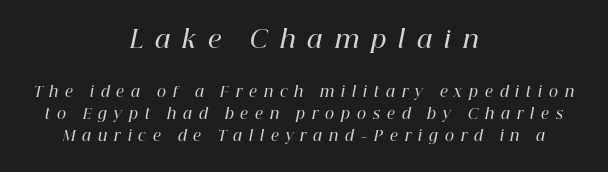
Lines of text with bare space underneath. The letters are slanted; this is an italic face. A normal amount of white space separates one row of letters from the next. The passage shown begins with its larger block and ends with its smaller one. Display-style spreading of the glyphs; the letterfit is very open. How heavy is the stroke? Medium-heavy — a semibold, shy of bold.
